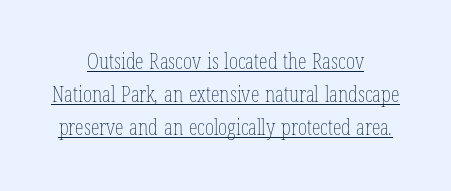
Q: Is the text bold? A: No.
Q: Is the text underlined? A: Yes.
Q: How is the paragraph aligned? A: Centered.
Q: Is the spacing between letters normal or unusually wide? A: Normal.
Q: Is the spacing between lines tight, normal or loose? A: Normal.
